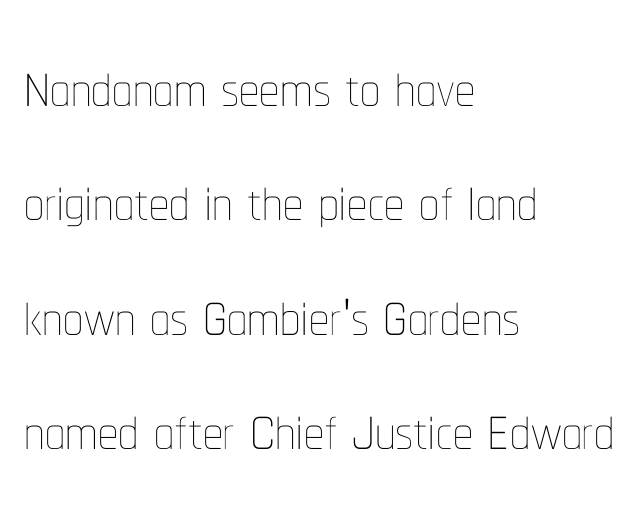
{"italic": "no", "bold": "no", "weight": "thin", "width": "condensed", "stroke_contrast": "low", "x_height": "medium", "monospaced": "no", "underline": "no", "align": "left", "line_spacing": "normal", "line_spacing_ratio": 1.43, "letter_spacing": "normal", "letter_spacing_em": 0.0, "glyph_px": 80}
